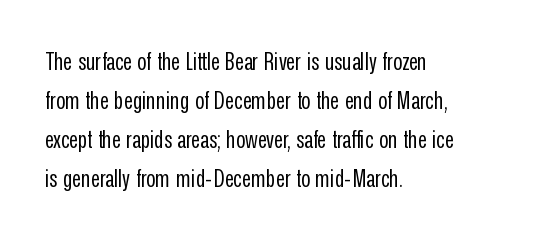
Q: Is the text bold? A: No.
Q: Is the text italic (slanted)? A: No, it is upright.
Q: Is the text underlined? A: No.
Q: How is the paragraph aligned? A: Left-aligned.
Q: Is the spacing between letters normal or unusually wide? A: Normal.
Q: Is the spacing between lines tight, normal or loose? A: Normal.
